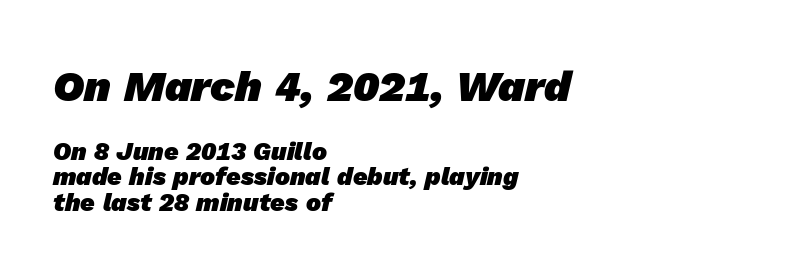
{"serif": "no", "bold": "yes", "weight": "heavy", "width": "normal", "stroke_contrast": "low", "x_height": "medium", "monospaced": "no", "underline": "no", "align": "left", "line_spacing": "tight", "line_spacing_ratio": 1.03, "letter_spacing": "normal", "letter_spacing_em": 0.0, "larger_block": "first", "size_ratio": 1.72, "glyph_px": 43}
